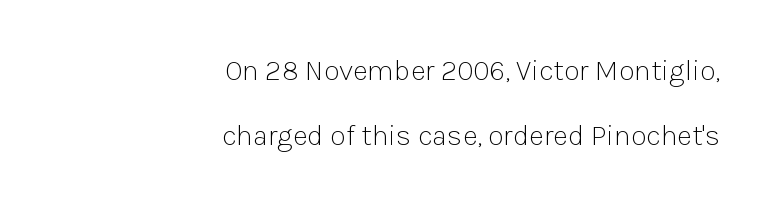
Q: Is the text bold? A: No.
Q: Is the text italic (slanted)? A: No, it is upright.
Q: Is the typeface a serif or a sans-serif typeface? A: Sans-serif.
Q: Is the text underlined? A: No.
Q: How is the paragraph aligned? A: Right-aligned.
Q: Is the spacing between letters normal or unusually wide? A: Normal.
Q: Is the spacing between lines tight, normal or loose? A: Loose.
Q: Width (condensed, normal, or wide)? A: Normal.
Q: Stroke contrast? A: Low.
Q: x-height? A: Medium.
Q: Monospaced? A: No.
